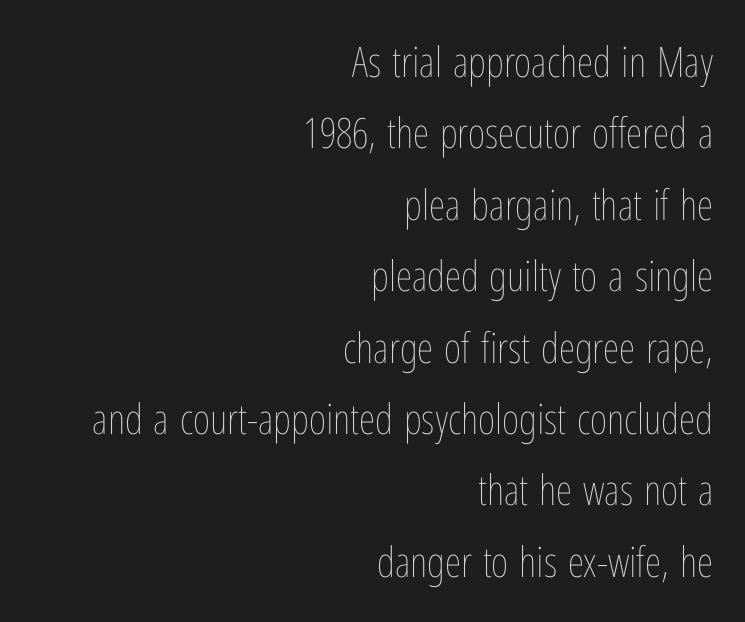
{"italic": "no", "bold": "no", "weight": "thin", "width": "condensed", "stroke_contrast": "low", "x_height": "medium", "monospaced": "no", "underline": "no", "align": "right", "line_spacing": "normal", "line_spacing_ratio": 1.7, "letter_spacing": "normal", "letter_spacing_em": 0.0, "glyph_px": 42}
